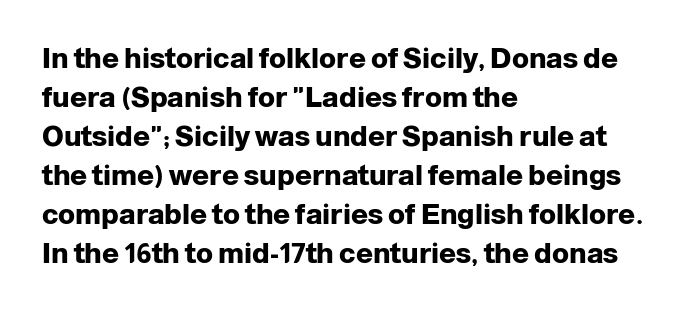
Q: Is the text bold? A: Yes.
Q: Is the text italic (slanted)? A: No, it is upright.
Q: Is the typeface a serif or a sans-serif typeface? A: Sans-serif.
Q: Is the text underlined? A: No.
Q: How is the paragraph aligned? A: Left-aligned.
Q: Is the spacing between letters normal or unusually wide? A: Normal.
Q: Is the spacing between lines tight, normal or loose? A: Normal.
Q: Width (condensed, normal, or wide)? A: Normal.
Q: Stroke contrast? A: Low.
Q: x-height? A: Medium.
Q: Monospaced? A: No.
